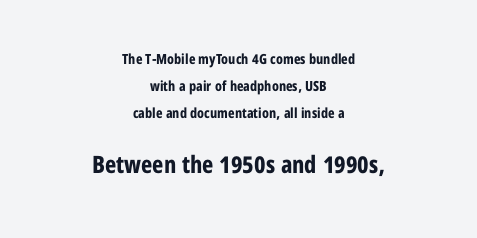
Q: Is the text bold? A: Yes.
Q: Is the text italic (slanted)? A: No, it is upright.
Q: Is the text underlined? A: No.
Q: How is the paragraph aligned? A: Centered.
Q: Is the spacing between letters normal or unusually wide? A: Normal.
Q: Is the spacing between lines tight, normal or loose? A: Loose.
Q: Which block of text is set in a larger size, the first (top) or the second (bottom)? A: The second (bottom) one.
